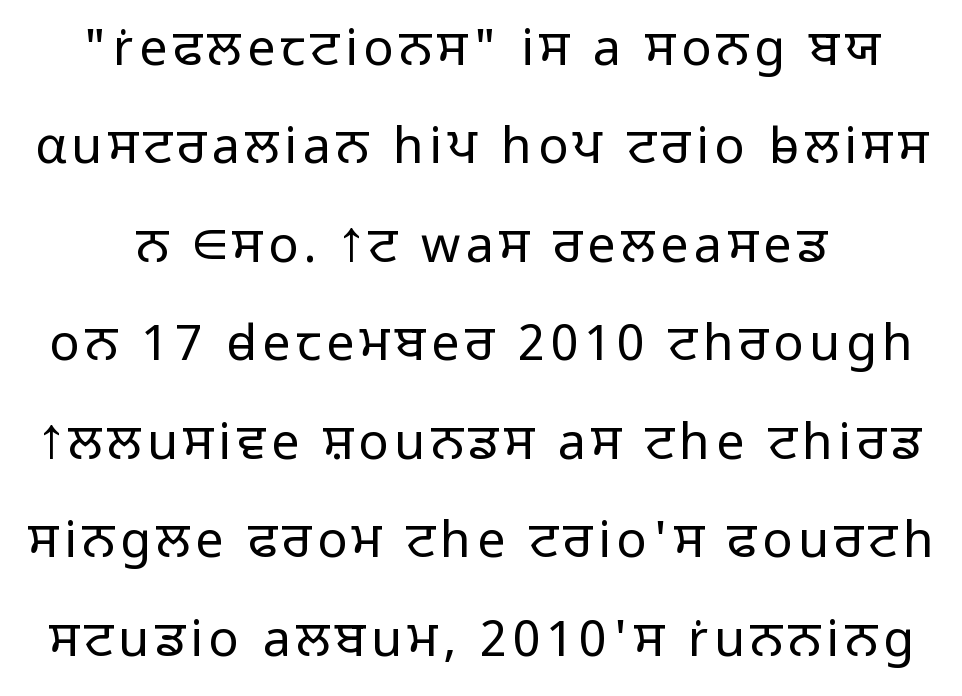
The rendering shows plain stroke endings on the letterforms — a sans-serif design. Type without underlining. Summary of vertical rhythm: relaxed, with wide interline spacing. These lines are rendered in a variable-pitch font.
